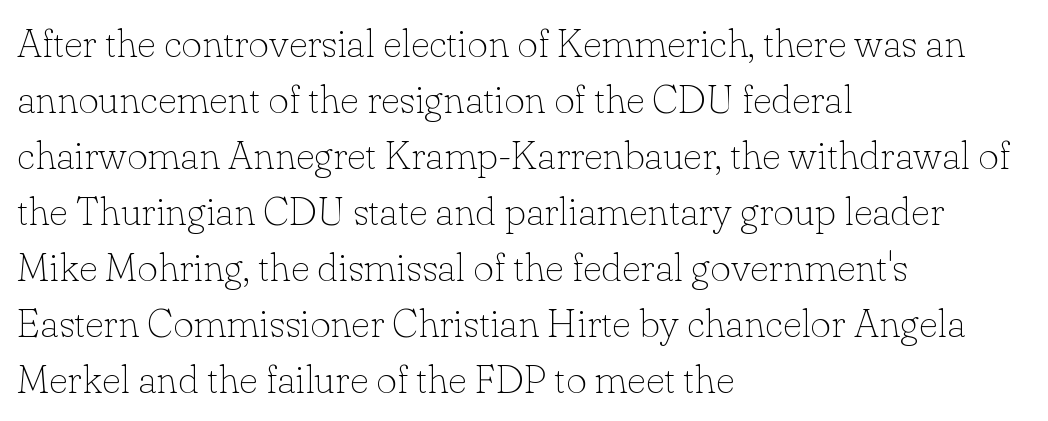
No heavy texture on the line: the type isn't bold. Yep, those are serifs on the letters. The letterforms sit shoulder to shoulder at normal distance. One glance says typical: line gaps are just what's usual. Notice how the passage keeps a crisp vertical edge on the left only.
